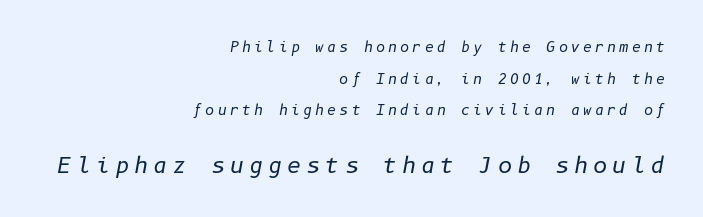
Q: Is the text bold? A: No.
Q: Is the text italic (slanted)? A: Yes, it leans right by about 10 degrees.
Q: Is the text underlined? A: No.
Q: How is the paragraph aligned? A: Right-aligned.
Q: Is the spacing between letters normal or unusually wide? A: Unusually wide.
Q: Is the spacing between lines tight, normal or loose? A: Loose.
Q: Which block of text is set in a larger size, the first (top) or the second (bottom)? A: The second (bottom) one.
